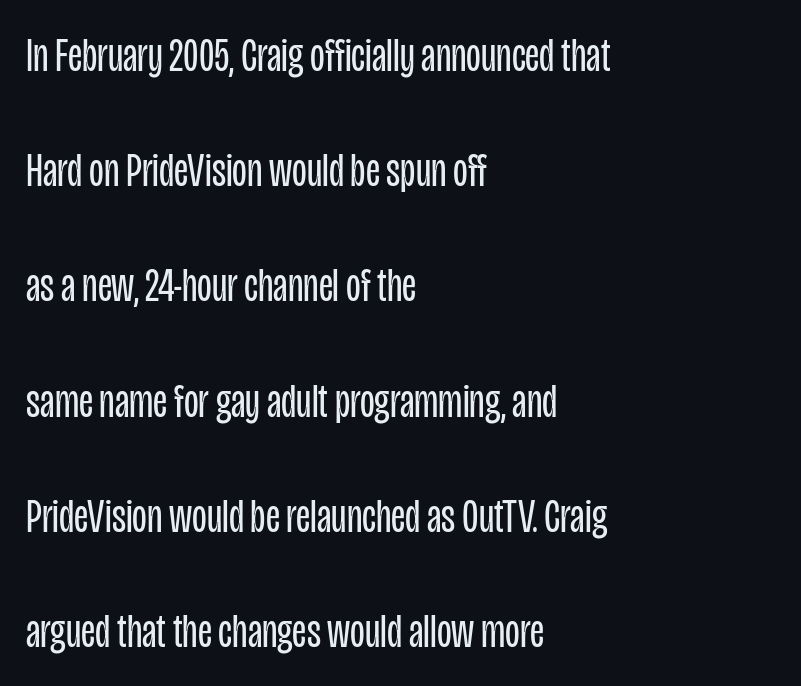
The image shows 48 px regular-weight, condensed sans-serif type, upright; set left-aligned, loose line spacing (2.4x), normal letter spacing, not underlined; low stroke contrast and a large x-height.
